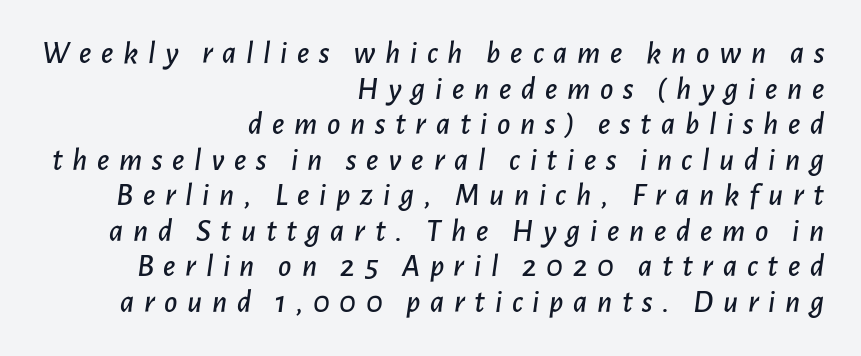
{"italic": "yes", "lean": "right", "slant_degrees": 7, "width": "normal", "stroke_contrast": "low", "x_height": "medium", "monospaced": "no", "underline": "no", "align": "right", "line_spacing": "tight", "line_spacing_ratio": 1.11, "letter_spacing": "wide", "letter_spacing_em": 0.3, "glyph_px": 32}
